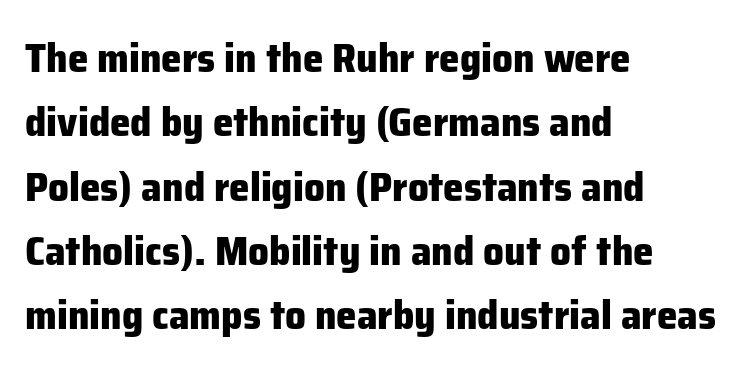
{"serif": "no", "italic": "no", "bold": "yes", "weight": "heavy", "width": "normal", "stroke_contrast": "low", "x_height": "medium", "monospaced": "no", "underline": "no", "align": "left", "line_spacing": "normal", "line_spacing_ratio": 1.57, "letter_spacing": "normal", "letter_spacing_em": 0.0, "glyph_px": 41}
